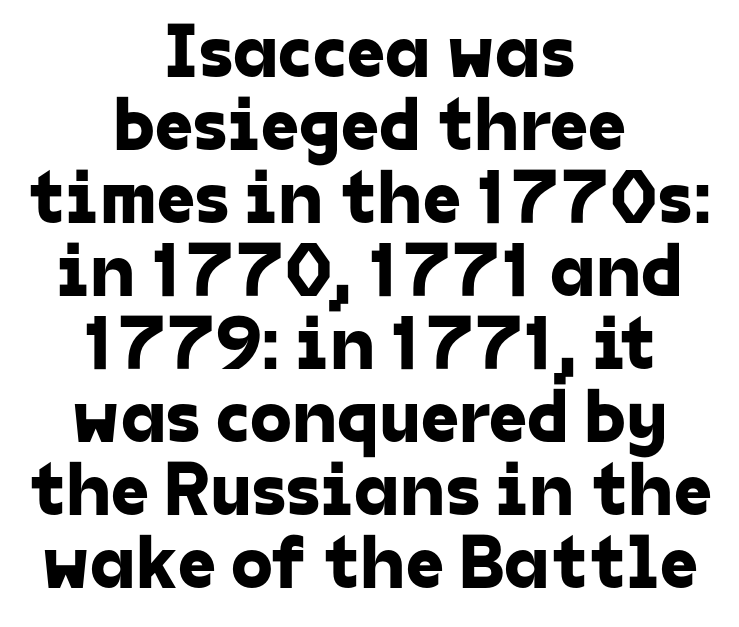
The image shows 76 px sans-serif type; set centered, tight line spacing (0.96x), normal letter spacing, not underlined; low stroke contrast and a medium x-height.
